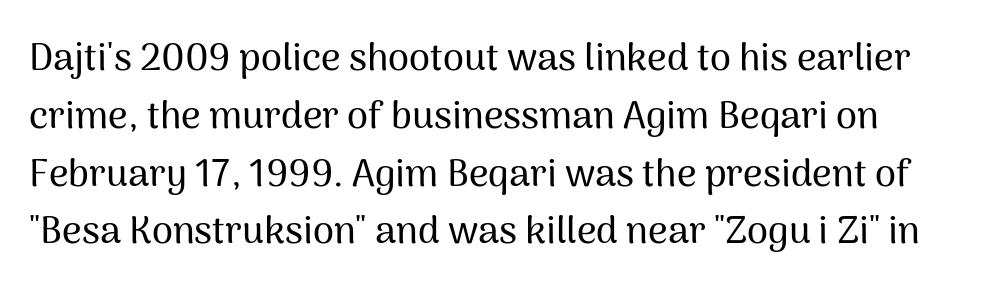
Q: Is the text italic (slanted)? A: No, it is upright.
Q: Is the typeface a serif or a sans-serif typeface? A: Sans-serif.
Q: Is the text underlined? A: No.
Q: Is the spacing between letters normal or unusually wide? A: Normal.
Q: Is the spacing between lines tight, normal or loose? A: Normal.
Q: Width (condensed, normal, or wide)? A: Normal.
Q: Stroke contrast? A: Medium.
Q: x-height? A: Medium.
Q: Monospaced? A: No.
